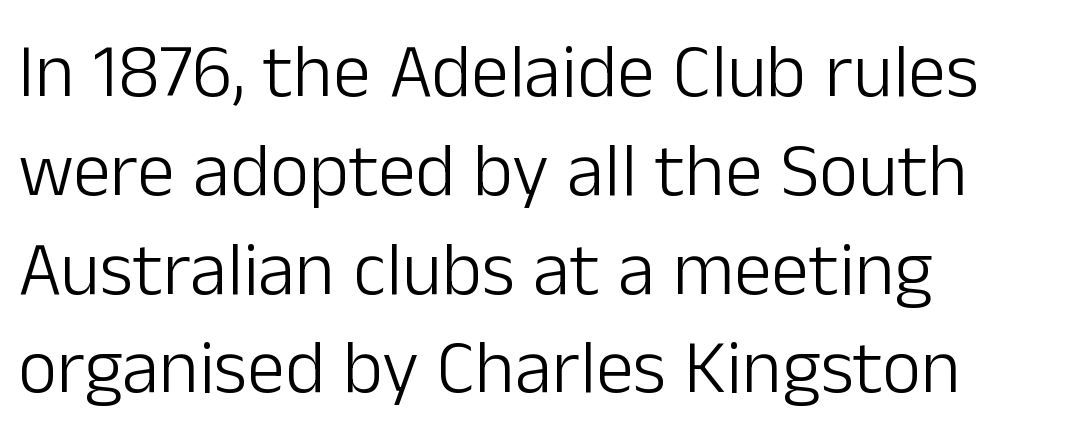
{"serif": "no", "italic": "no", "bold": "no", "weight": "light", "width": "normal", "stroke_contrast": "low", "x_height": "medium", "monospaced": "no", "underline": "no", "align": "left", "line_spacing": "normal", "line_spacing_ratio": 1.3, "letter_spacing": "normal", "letter_spacing_em": 0.0, "glyph_px": 76}
